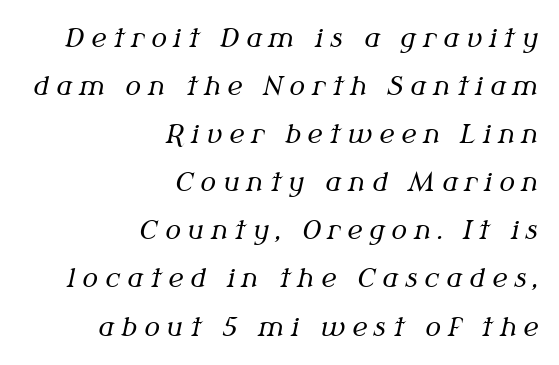
The tracking jumps out immediately: characters are airy and widely separated. Stem width sits at or under what a default text font uses. Which margin do the lines hug? The right one — the left edge is uneven. A clean baseline with only descenders dipping below it. This is oblique type, the kind used for emphasis or titles.
